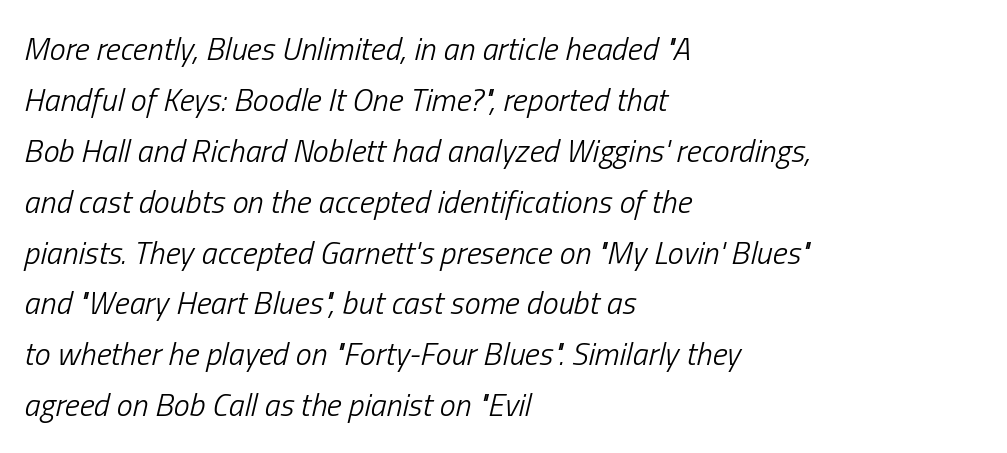
The text block is weighted toward the left margin, trailing off unevenly rightward. These lines keep a tight, regular rhythm from letter to letter. Style check: oblique. Is there much room between lines? A standard amount, neither cramped nor airy. A typesetter would call this proportional, since set widths differ per character.
